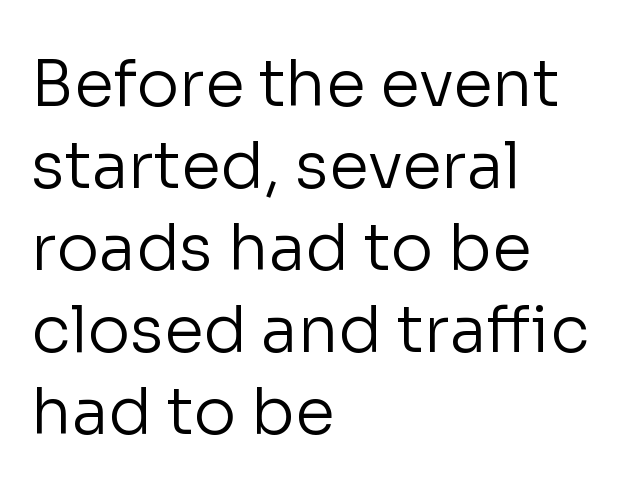
The image shows 64 px regular-weight sans-serif type, upright; set left-aligned, normal line spacing (1.28x), normal letter spacing, not underlined; low stroke contrast and a medium x-height.
